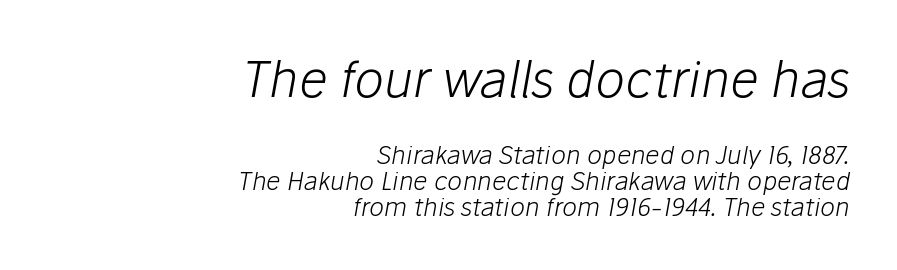
{"italic": "yes", "lean": "right", "slant_degrees": 10, "bold": "no", "weight": "light", "width": "normal", "stroke_contrast": "low", "x_height": "medium", "monospaced": "no", "underline": "no", "align": "right", "line_spacing": "tight", "line_spacing_ratio": 1.04, "letter_spacing": "normal", "letter_spacing_em": 0.0, "larger_block": "first", "size_ratio": 2.0, "glyph_px": 50}
